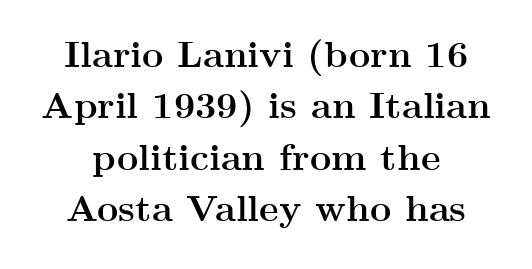
The rendering shows small feet on the letterforms — a serif design. A typesetter would call this leading conventional body-copy spacing. Italic? Not at all — the glyphs are vertical. Nobody touched the tracking dial on this one.
